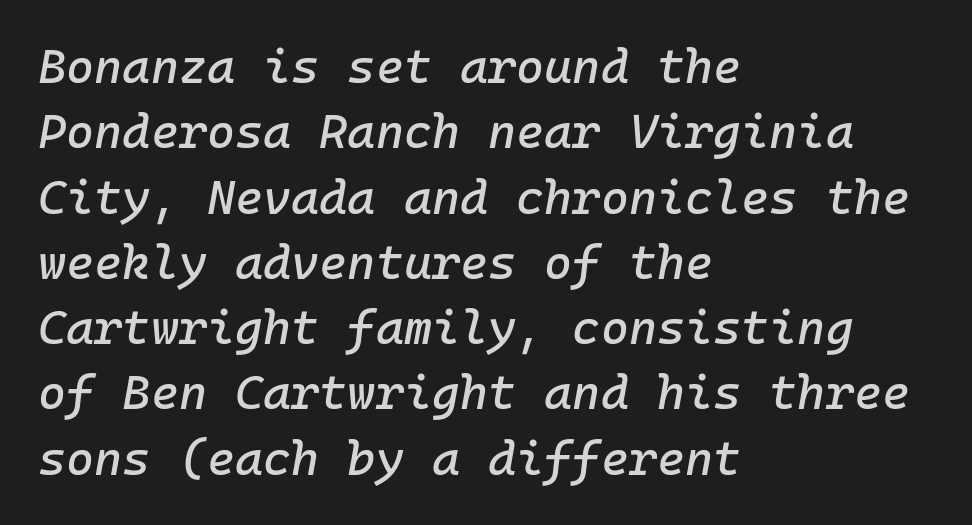
Q: Is the text italic (slanted)? A: Yes, it leans right by about 10 degrees.
Q: Is the text underlined? A: No.
Q: How is the paragraph aligned? A: Left-aligned.
Q: Is the spacing between letters normal or unusually wide? A: Normal.
Q: Is the spacing between lines tight, normal or loose? A: Normal.
Q: Width (condensed, normal, or wide)? A: Normal.
Q: Stroke contrast? A: Low.
Q: x-height? A: Medium.
Q: Monospaced? A: Yes.
